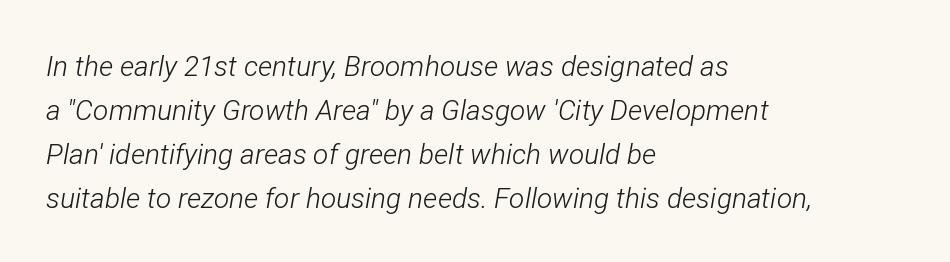
The image shows 28 px light, condensed type, italic (leaning right); set left-aligned, normal line spacing (1.57x), normal letter spacing, not underlined; low stroke contrast and a medium x-height.
